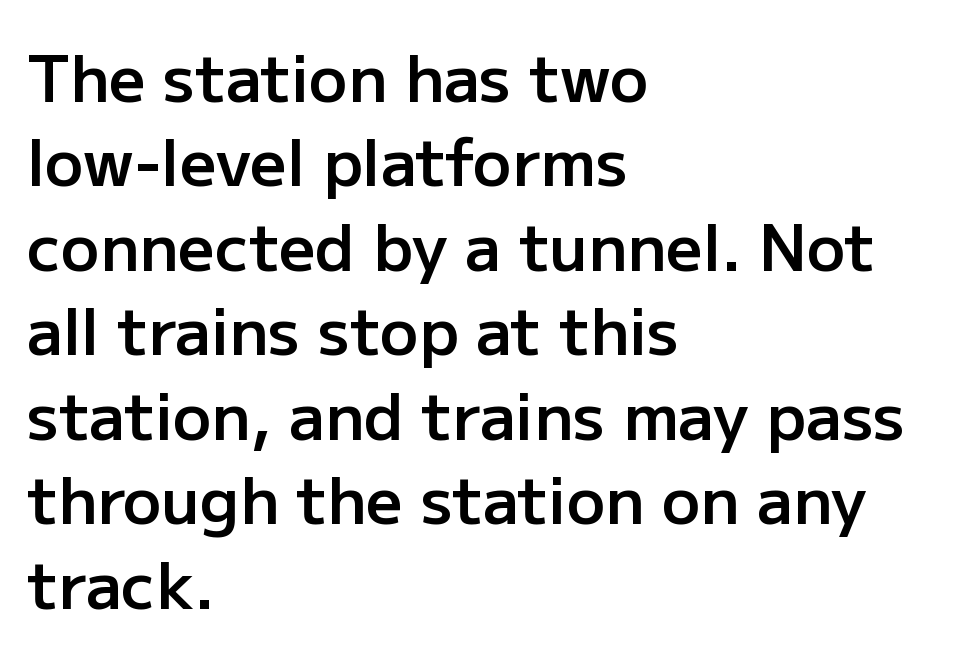
Q: Is the text bold? A: Semi-bold.
Q: Is the text italic (slanted)? A: No, it is upright.
Q: Is the typeface a serif or a sans-serif typeface? A: Sans-serif.
Q: Is the text underlined? A: No.
Q: How is the paragraph aligned? A: Left-aligned.
Q: Is the spacing between letters normal or unusually wide? A: Normal.
Q: Is the spacing between lines tight, normal or loose? A: Normal.
Q: Width (condensed, normal, or wide)? A: Normal.
Q: Stroke contrast? A: Low.
Q: x-height? A: Medium.
Q: Monospaced? A: No.
